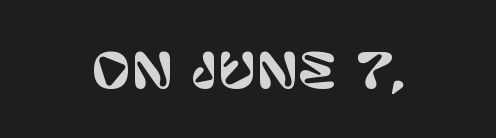
The gap between lines stays unmarked. Font category for this specimen: sans-serif. A typesetter would call this zero additional tracking. Think of a printed novel: that variable character pitch is what you see here.
